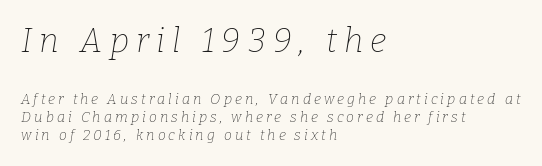
Q: Is the text bold? A: No.
Q: Is the text italic (slanted)? A: Yes, it leans right by about 9 degrees.
Q: Is the typeface a serif or a sans-serif typeface? A: Serif.
Q: Is the text underlined? A: No.
Q: How is the paragraph aligned? A: Left-aligned.
Q: Is the spacing between letters normal or unusually wide? A: Unusually wide.
Q: Is the spacing between lines tight, normal or loose? A: Normal.
Q: Which block of text is set in a larger size, the first (top) or the second (bottom)? A: The first (top) one.
Q: Width (condensed, normal, or wide)? A: Normal.
Q: Stroke contrast? A: Low.
Q: x-height? A: Medium.
Q: Monospaced? A: No.
